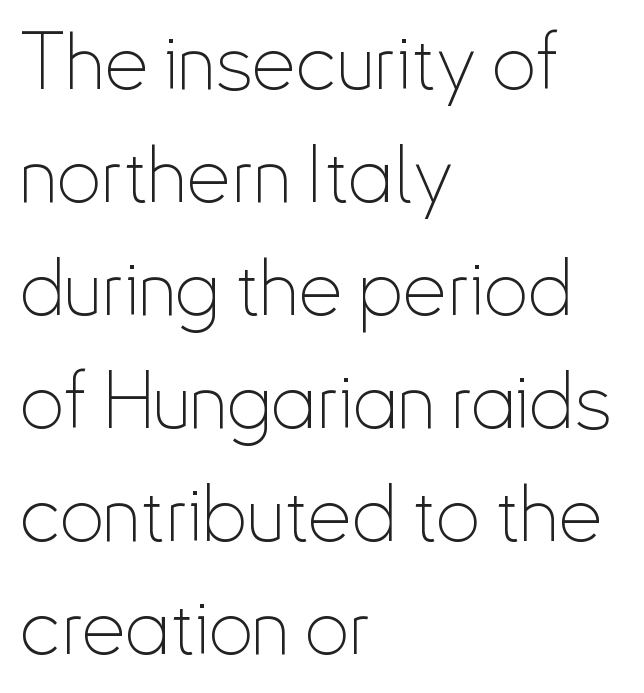
Q: Is the text bold? A: No.
Q: Is the text italic (slanted)? A: No, it is upright.
Q: Is the typeface a serif or a sans-serif typeface? A: Sans-serif.
Q: Is the text underlined? A: No.
Q: How is the paragraph aligned? A: Left-aligned.
Q: Is the spacing between letters normal or unusually wide? A: Normal.
Q: Is the spacing between lines tight, normal or loose? A: Normal.
Q: Width (condensed, normal, or wide)? A: Condensed.
Q: Stroke contrast? A: Low.
Q: x-height? A: Small.
Q: Monospaced? A: No.
